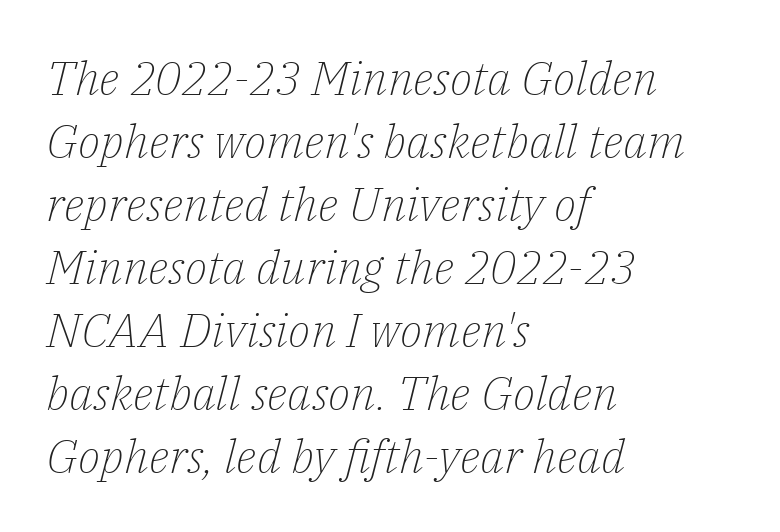
The image shows 47 px light serif type, italic (leaning right); set left-aligned, normal line spacing (1.34x), normal letter spacing, not underlined; low stroke contrast and a medium x-height.
